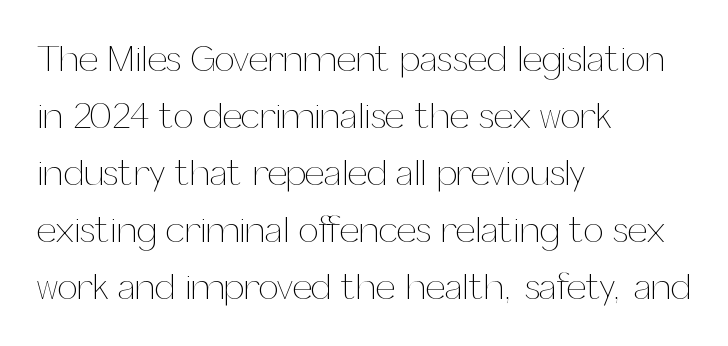
Horizontal bands of white between lines are of average thickness. Leftover space on each line is placed entirely after the last word. Any mark beneath the type? The region is blank. The typeface has the unassuming heft of standard copy or less. No extra tracking has been applied to these lines.
